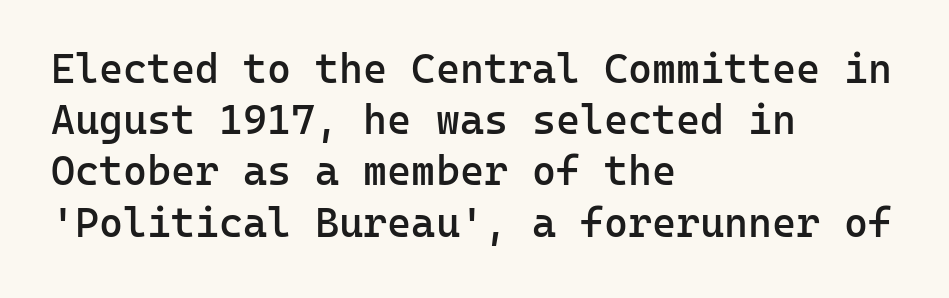
Examine the stroke ends and you'll find no serifs. The axis of the letterforms is exactly vertical. Interline gaps are of average width in this sample. Think of a typewriter: that constant character pitch is what you see here. The string is rendered with underlining switched off.
